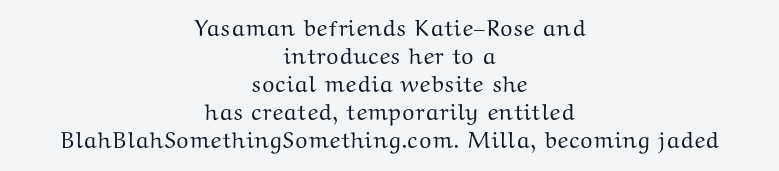
Q: Is the text italic (slanted)? A: No, it is upright.
Q: Is the text underlined? A: No.
Q: How is the paragraph aligned? A: Centered.
Q: Is the spacing between letters normal or unusually wide? A: Normal.
